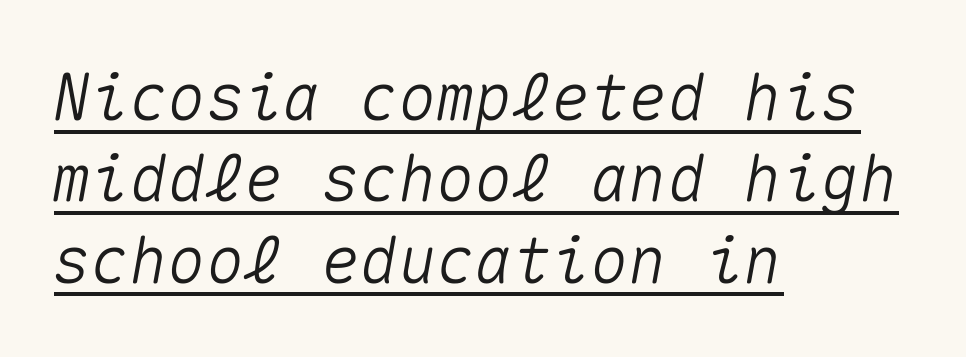
The image shows 64 px text type, italic (leaning right), monospaced; set left-aligned, normal line spacing (1.27x), normal letter spacing, underlined; medium stroke contrast and a medium x-height.
